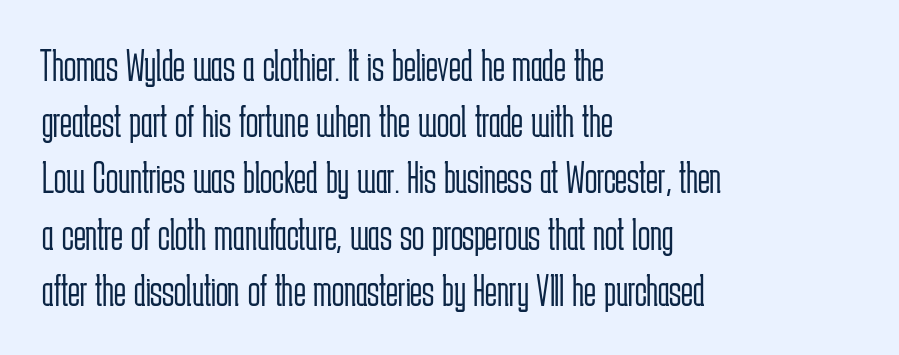
The image shows 45 px light, condensed sans-serif type, upright; set left-aligned, normal line spacing (1.25x), normal letter spacing, not underlined; low stroke contrast and a medium x-height.
